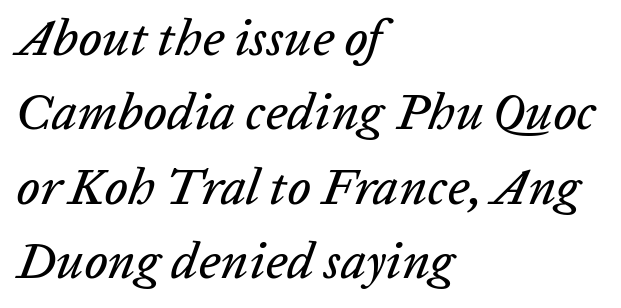
{"italic": "yes", "lean": "right", "slant_degrees": 20, "width": "normal", "stroke_contrast": "low", "x_height": "medium", "monospaced": "no", "underline": "no", "align": "left", "line_spacing": "normal", "line_spacing_ratio": 1.46, "letter_spacing": "normal", "letter_spacing_em": 0.0, "glyph_px": 51}
